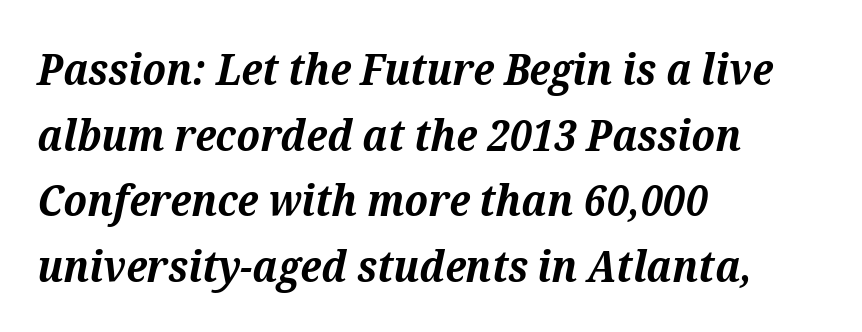
Q: Is the text bold? A: Yes.
Q: Is the text italic (slanted)? A: Yes, it leans right by about 12 degrees.
Q: Is the typeface a serif or a sans-serif typeface? A: Serif.
Q: Is the text underlined? A: No.
Q: How is the paragraph aligned? A: Left-aligned.
Q: Is the spacing between letters normal or unusually wide? A: Normal.
Q: Is the spacing between lines tight, normal or loose? A: Normal.
Q: Width (condensed, normal, or wide)? A: Normal.
Q: Stroke contrast? A: Medium.
Q: x-height? A: Medium.
Q: Monospaced? A: No.
